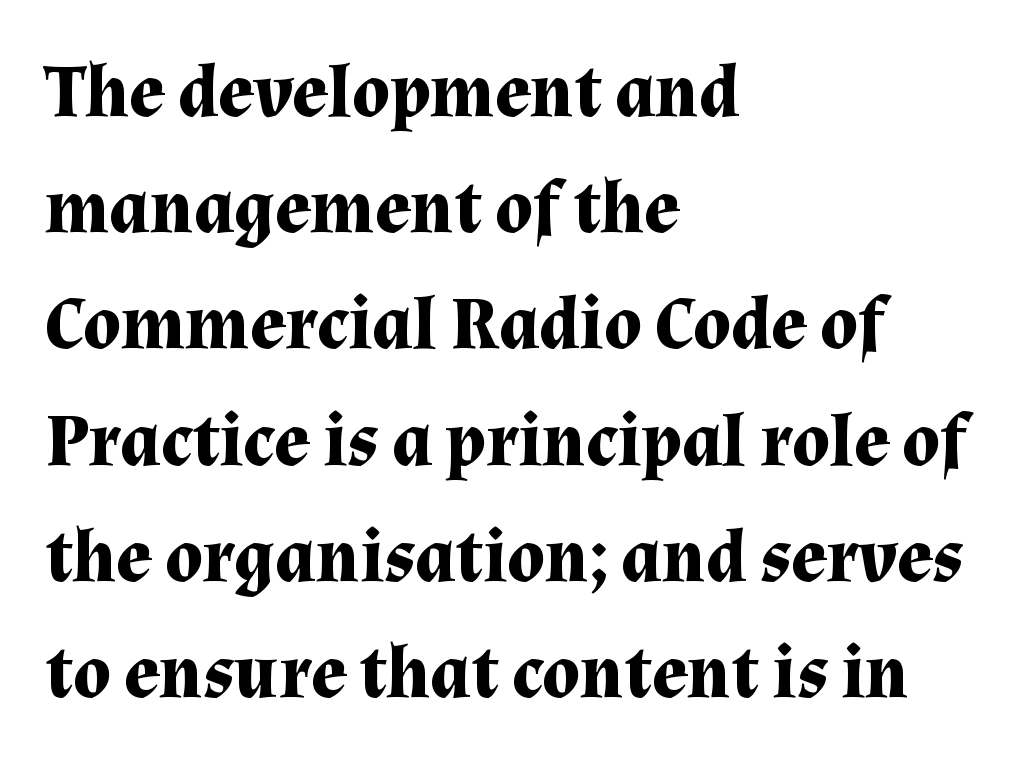
Tall strokes in this sample are plumb rather than angled. Letterform terminals end in serifs throughout the passage. A dark, heavy texture on the line: the type is bold. Each new line begins a customary step beneath the previous one.
